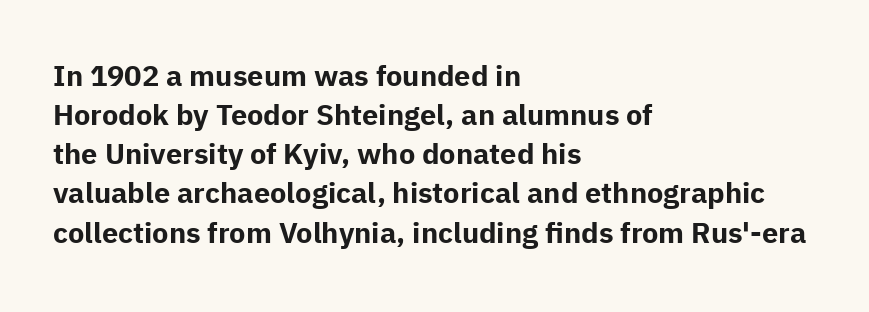
{"serif": "no", "italic": "no", "bold": "yes", "weight": "bold", "width": "normal", "stroke_contrast": "low", "x_height": "medium", "monospaced": "no", "underline": "no", "align": "left", "line_spacing": "normal", "line_spacing_ratio": 1.35, "letter_spacing": "normal", "letter_spacing_em": 0.0, "glyph_px": 29}
